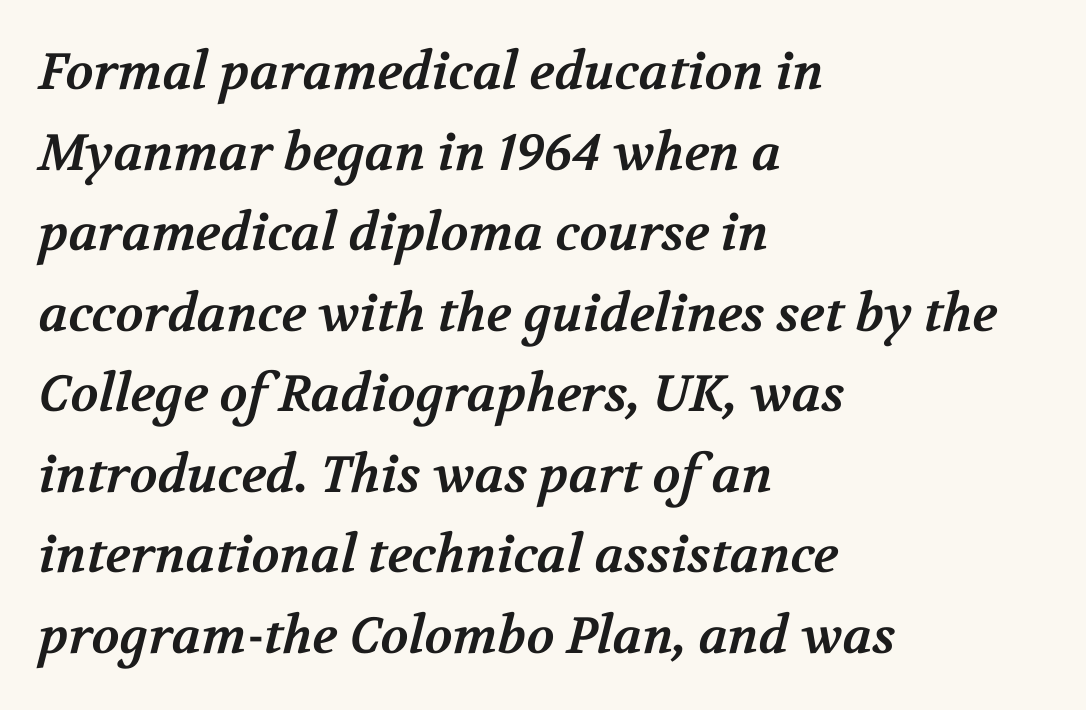
{"serif": "yes", "bold": "yes", "weight": "bold", "width": "normal", "stroke_contrast": "medium", "x_height": "medium", "monospaced": "no", "underline": "no", "align": "left", "line_spacing": "normal", "line_spacing_ratio": 1.58, "letter_spacing": "normal", "letter_spacing_em": 0.0, "glyph_px": 51}
